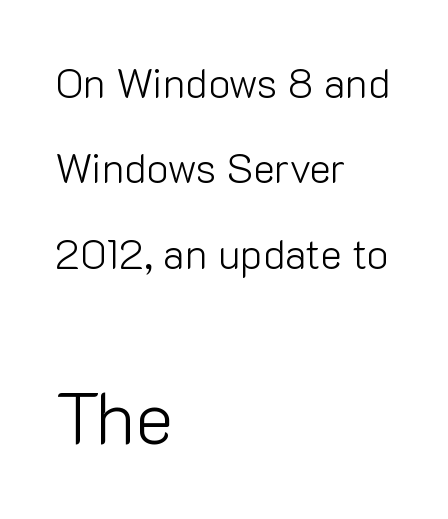
The letters stand upright; this is a roman face. Typeset ragged right — the left edge is the straight one. The face used here is proportionally spaced, like ordinary book or web type. The typeface chosen for these lines omits serifs. This layout puts the modest block above and the oversized block below.
